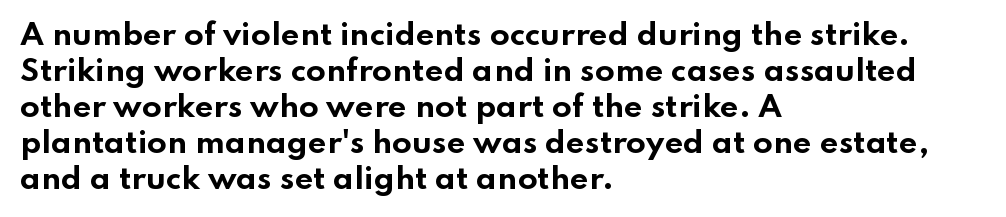
Q: Is the text bold? A: Yes.
Q: Is the text italic (slanted)? A: No, it is upright.
Q: Is the typeface a serif or a sans-serif typeface? A: Sans-serif.
Q: Is the text underlined? A: No.
Q: How is the paragraph aligned? A: Left-aligned.
Q: Is the spacing between letters normal or unusually wide? A: Normal.
Q: Width (condensed, normal, or wide)? A: Wide.
Q: Stroke contrast? A: Low.
Q: x-height? A: Small.
Q: Monospaced? A: No.
